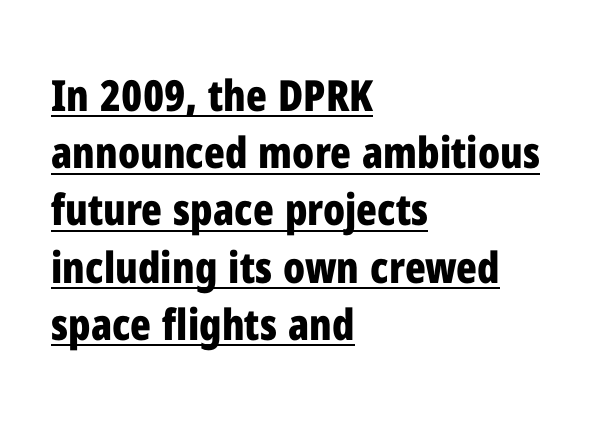
{"serif": "no", "italic": "no", "bold": "yes", "weight": "bold", "width": "condensed", "stroke_contrast": "low", "x_height": "medium", "monospaced": "no", "underline": "yes", "align": "left", "line_spacing": "normal", "line_spacing_ratio": 1.33, "letter_spacing": "normal", "letter_spacing_em": 0.0, "glyph_px": 43}
